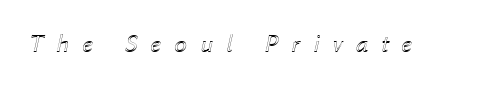
The specimen omits any rule beneath the text block's lines. Slanted lettering throughout. The type is letterspaced generously, with wide tracking.
